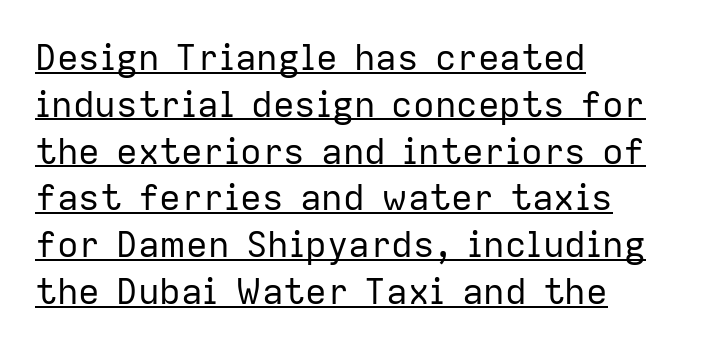
The image shows 36 px regular-weight sans-serif type, upright; set left-aligned, normal line spacing (1.3x), normal letter spacing, underlined; low stroke contrast and a medium x-height.
